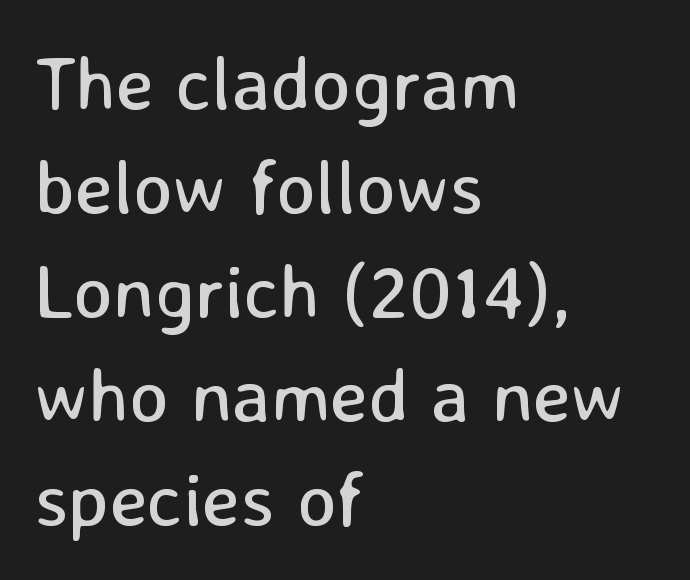
The image shows 76 px regular-weight sans-serif type, upright; set left-aligned, normal line spacing (1.37x), normal letter spacing, not underlined; low stroke contrast and a medium x-height.
